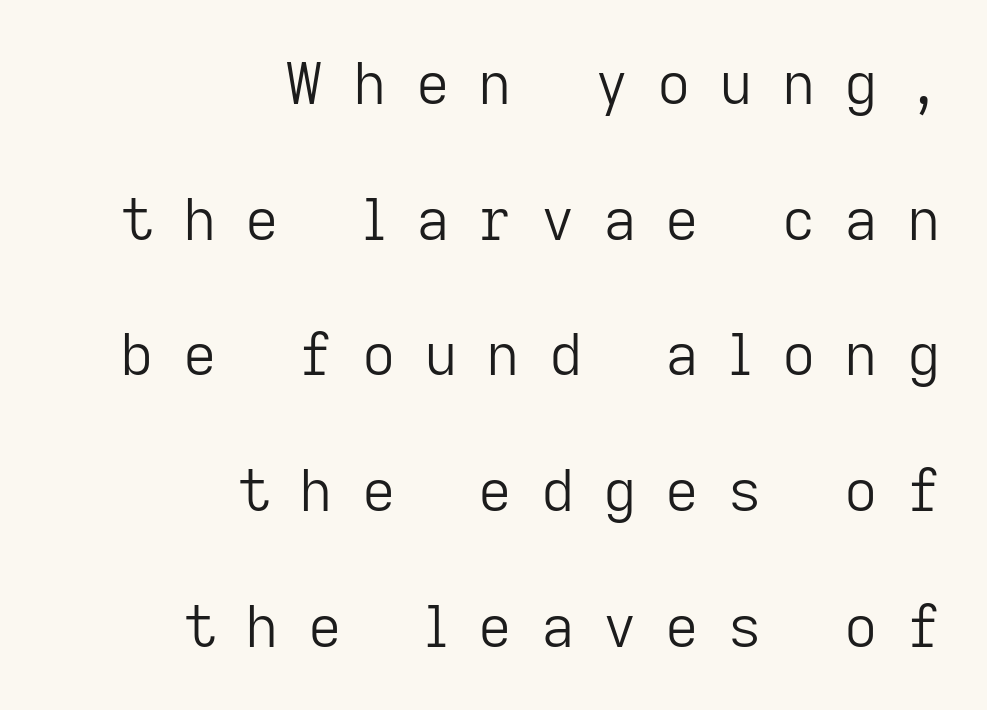
The image shows 58 px light sans-serif type, upright; set right-aligned, loose line spacing (2.34x), unusually wide letter spacing (+0.5 em), not underlined; low stroke contrast and a medium x-height.
